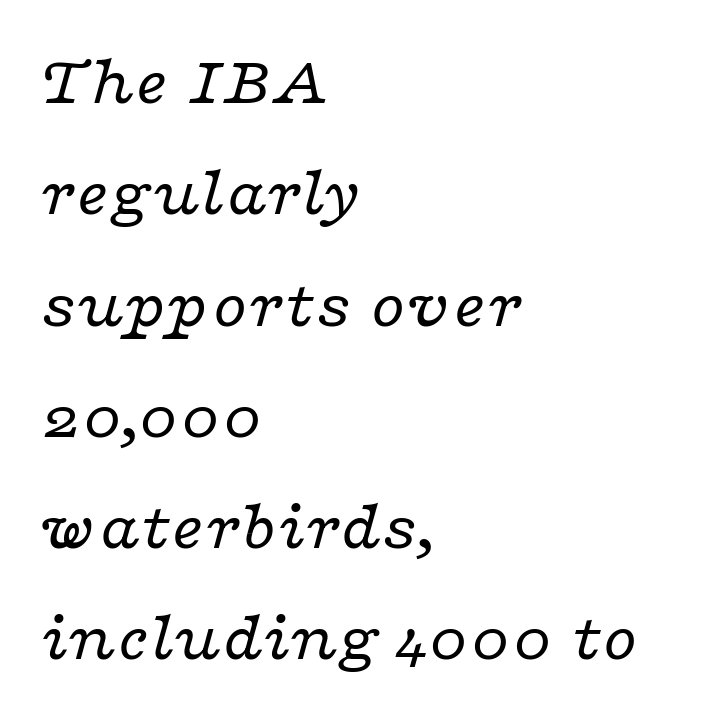
{"serif": "yes", "italic": "yes", "lean": "right", "slant_degrees": 16, "bold": "no", "weight": "regular", "width": "wide", "stroke_contrast": "low", "x_height": "medium", "monospaced": "no", "underline": "no", "align": "left", "line_spacing": "normal", "line_spacing_ratio": 1.59, "letter_spacing": "normal", "letter_spacing_em": 0.0, "glyph_px": 70}
